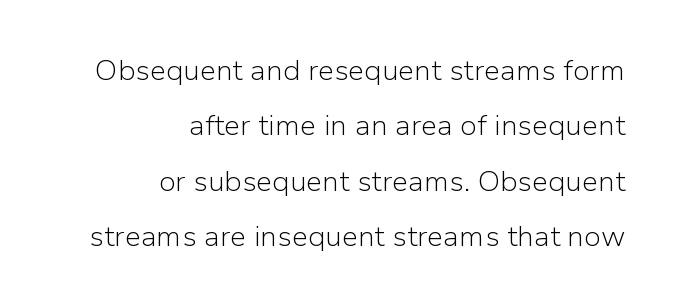
Q: Is the text bold? A: No.
Q: Is the text italic (slanted)? A: No, it is upright.
Q: Is the typeface a serif or a sans-serif typeface? A: Sans-serif.
Q: Is the text underlined? A: No.
Q: How is the paragraph aligned? A: Right-aligned.
Q: Is the spacing between letters normal or unusually wide? A: Normal.
Q: Is the spacing between lines tight, normal or loose? A: Loose.
Q: Width (condensed, normal, or wide)? A: Normal.
Q: Stroke contrast? A: Low.
Q: x-height? A: Medium.
Q: Monospaced? A: No.
